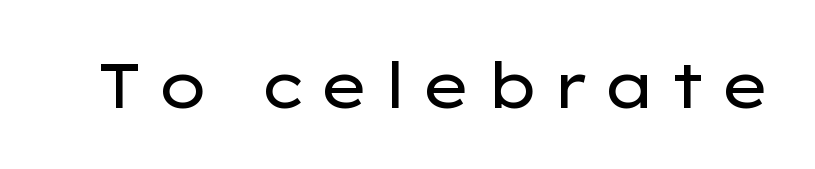
Q: Is the text bold? A: No.
Q: Is the text italic (slanted)? A: No, it is upright.
Q: Is the typeface a serif or a sans-serif typeface? A: Sans-serif.
Q: Is the text underlined? A: No.
Q: Is the spacing between letters normal or unusually wide? A: Unusually wide.
Q: Width (condensed, normal, or wide)? A: Wide.
Q: Stroke contrast? A: Low.
Q: x-height? A: Medium.
Q: Monospaced? A: No.
